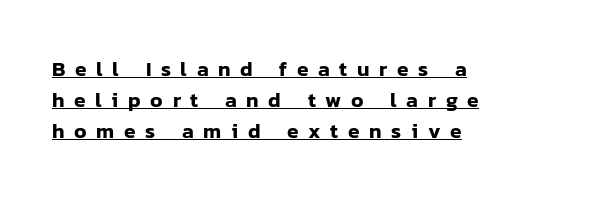
The image shows 21 px text type, upright; set left-aligned, normal line spacing (1.48x), unusually wide letter spacing (+0.46 em), underlined.
